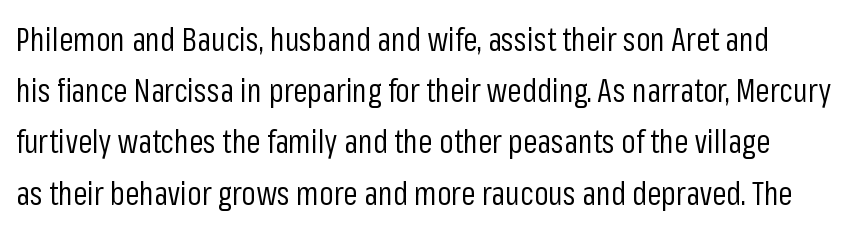
Decoration check: the copy has no underline. The typeface has the unassuming heft of standard copy or less. Does extra space separate the letters? No, they use regular spacing. The letters stand upright; this is a roman face. You could not count columns in this text — the font is proportionally spaced. Grotesque or geometric, the face here clearly has no serifs.
